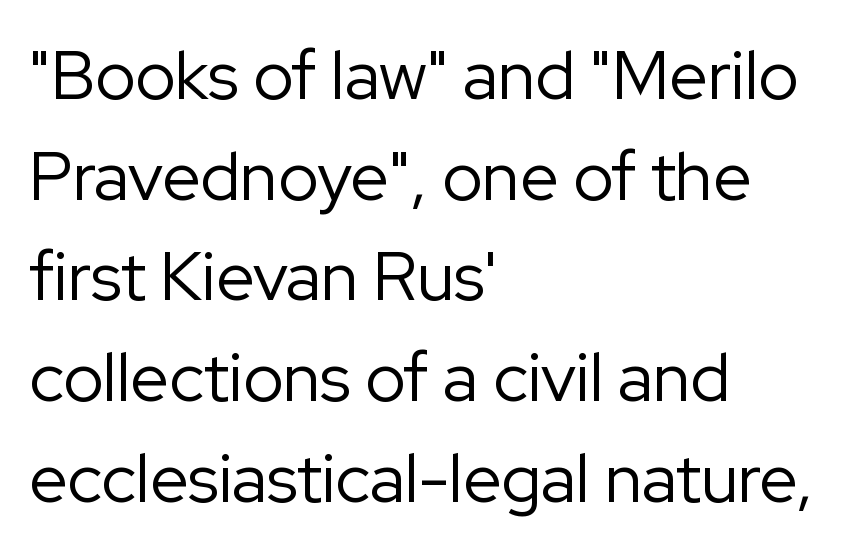
The image shows 68 px regular-weight sans-serif type, upright; set left-aligned, normal line spacing (1.48x), normal letter spacing, not underlined; low stroke contrast and a medium x-height.
